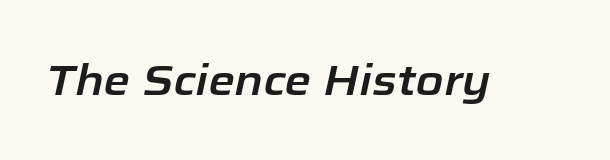
Q: Is the text italic (slanted)? A: Yes, it leans right by about 12 degrees.
Q: Is the text underlined? A: No.
Q: Is the spacing between letters normal or unusually wide? A: Normal.
Q: Width (condensed, normal, or wide)? A: Normal.
Q: Stroke contrast? A: Low.
Q: x-height? A: Medium.
Q: Monospaced? A: No.
